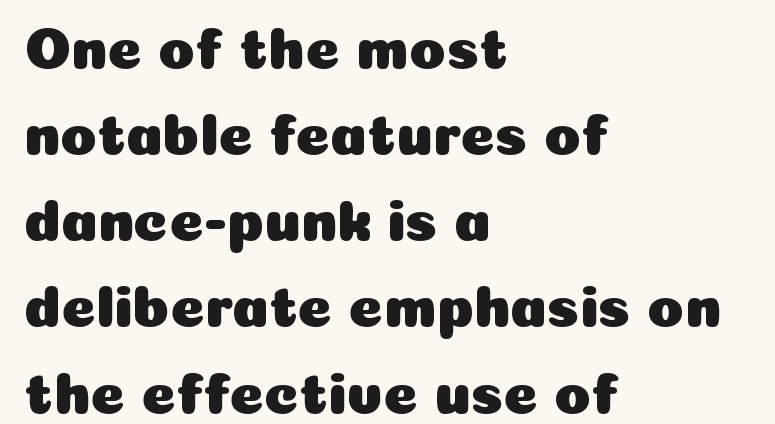
Q: Is the text italic (slanted)? A: No, it is upright.
Q: Is the typeface a serif or a sans-serif typeface? A: Sans-serif.
Q: Is the text underlined? A: No.
Q: How is the paragraph aligned? A: Left-aligned.
Q: Is the spacing between letters normal or unusually wide? A: Normal.
Q: Is the spacing between lines tight, normal or loose? A: Normal.
Q: Width (condensed, normal, or wide)? A: Normal.
Q: Stroke contrast? A: Low.
Q: x-height? A: Medium.
Q: Monospaced? A: No.
